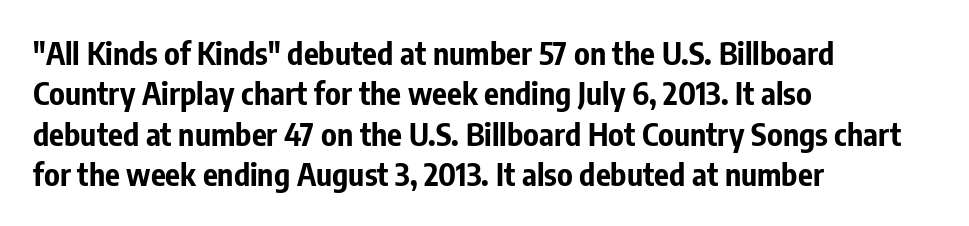
{"serif": "no", "italic": "no", "bold": "yes", "weight": "bold", "width": "condensed", "stroke_contrast": "low", "x_height": "medium", "monospaced": "no", "underline": "no", "align": "left", "line_spacing": "normal", "line_spacing_ratio": 1.3, "letter_spacing": "normal", "letter_spacing_em": 0.0, "glyph_px": 31}
